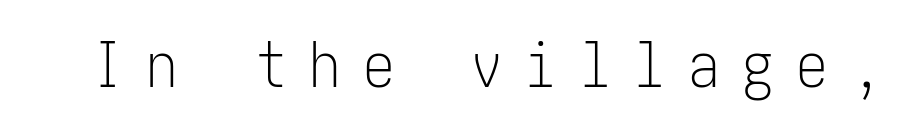
Loose tracking; the words dissolve into strings of separated letters. No word sits above an underline. Ascenders rise straight up at ninety degrees. Stem width sits at or under what a default text font uses. Letterform terminals end flat and unadorned throughout the passage.
